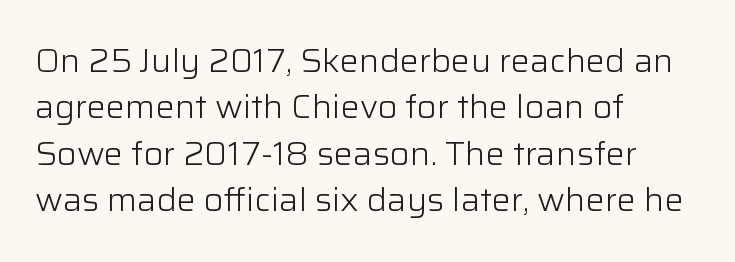
{"serif": "no", "italic": "no", "bold": "no", "weight": "light", "width": "normal", "stroke_contrast": "low", "x_height": "medium", "monospaced": "no", "underline": "no", "align": "left", "line_spacing": "normal", "line_spacing_ratio": 1.45, "letter_spacing": "normal", "letter_spacing_em": 0.0, "glyph_px": 32}
